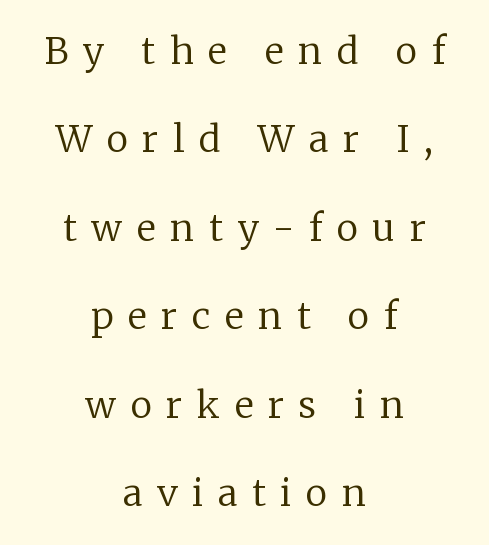
A serif font was chosen for this passage. Each stroke keeps to a modest, everyday thickness or less. The tracking jumps out immediately: characters are airy and widely separated. Posture: vertical.
